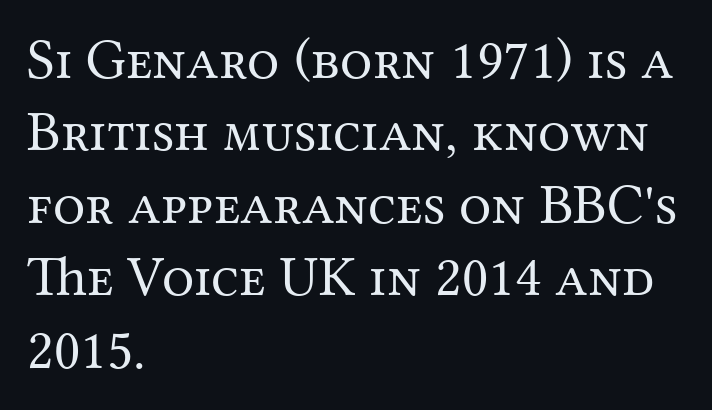
{"serif": "yes", "italic": "no", "bold": "no", "weight": "regular", "width": "normal", "stroke_contrast": "medium", "x_height": "medium", "monospaced": "no", "underline": "no", "align": "left", "line_spacing": "normal", "line_spacing_ratio": 1.27, "letter_spacing": "normal", "letter_spacing_em": 0.0, "glyph_px": 57}
